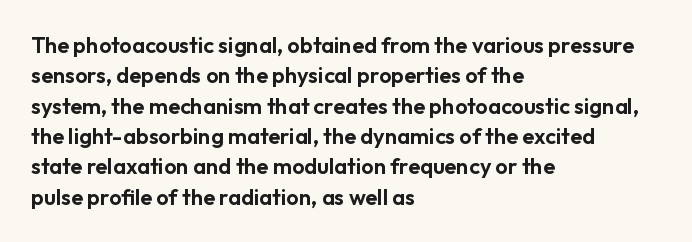
Q: Is the text italic (slanted)? A: No, it is upright.
Q: Is the text underlined? A: No.
Q: How is the paragraph aligned? A: Left-aligned.
Q: Is the spacing between letters normal or unusually wide? A: Normal.
Q: Is the spacing between lines tight, normal or loose? A: Normal.
